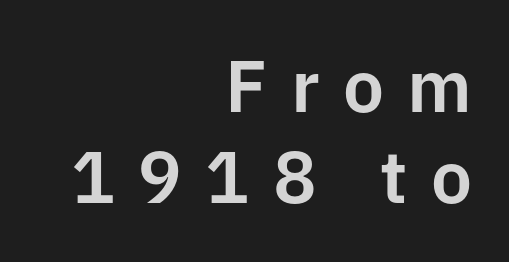
Q: Is the text italic (slanted)? A: No, it is upright.
Q: Is the typeface a serif or a sans-serif typeface? A: Sans-serif.
Q: Is the text underlined? A: No.
Q: How is the paragraph aligned? A: Right-aligned.
Q: Is the spacing between letters normal or unusually wide? A: Unusually wide.
Q: Is the spacing between lines tight, normal or loose? A: Normal.
Q: Width (condensed, normal, or wide)? A: Normal.
Q: Stroke contrast? A: Low.
Q: x-height? A: Medium.
Q: Monospaced? A: No.
